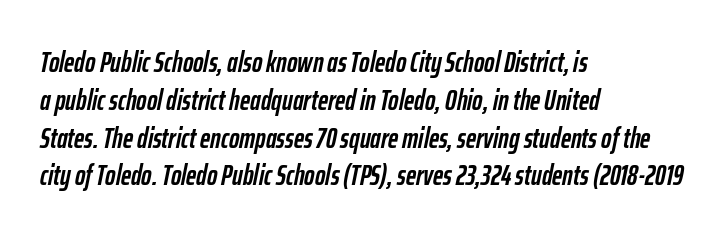
{"italic": "yes", "lean": "right", "slant_degrees": 12, "bold": "yes", "weight": "semibold", "width": "condensed", "stroke_contrast": "low", "x_height": "medium", "monospaced": "no", "underline": "no", "align": "left", "line_spacing": "normal", "line_spacing_ratio": 1.35, "letter_spacing": "normal", "letter_spacing_em": 0.0, "glyph_px": 28}
